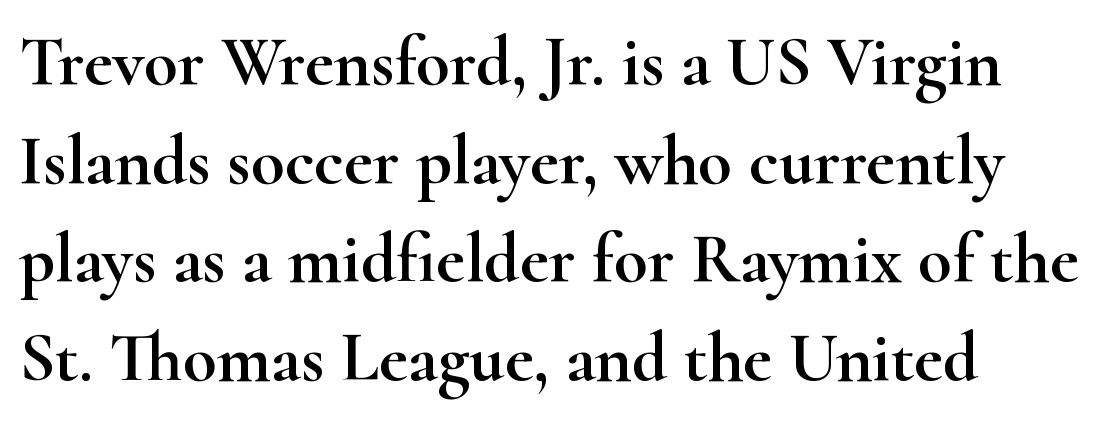
You could not count columns in this text — the font is proportionally spaced. Any mark beneath the type? The region is blank. This sample uses plain, unmodified letter spacing. Every character sits straight up, as roman type does.
